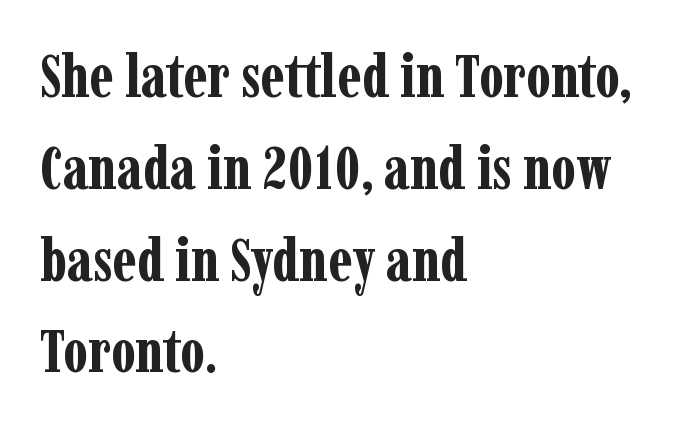
{"serif": "yes", "italic": "no", "bold": "yes", "weight": "bold", "width": "condensed", "stroke_contrast": "low", "x_height": "medium", "monospaced": "no", "underline": "no", "align": "left", "line_spacing": "normal", "line_spacing_ratio": 1.53, "letter_spacing": "normal", "letter_spacing_em": 0.0, "glyph_px": 60}
